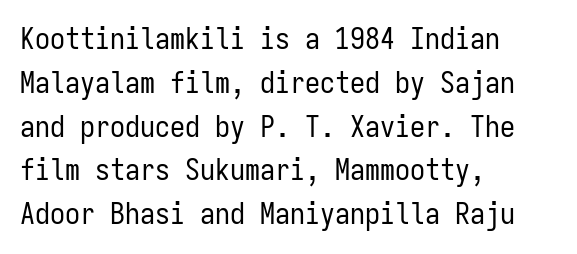
{"serif": "no", "italic": "no", "bold": "no", "weight": "regular", "width": "condensed", "stroke_contrast": "low", "x_height": "medium", "monospaced": "yes", "underline": "no", "align": "left", "line_spacing": "normal", "line_spacing_ratio": 1.46, "letter_spacing": "normal", "letter_spacing_em": 0.0, "glyph_px": 30}
